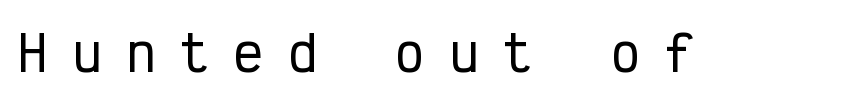
Q: Is the text italic (slanted)? A: No, it is upright.
Q: Is the typeface a serif or a sans-serif typeface? A: Sans-serif.
Q: Is the text underlined? A: No.
Q: Is the spacing between letters normal or unusually wide? A: Unusually wide.
Q: Width (condensed, normal, or wide)? A: Condensed.
Q: Stroke contrast? A: Low.
Q: x-height? A: Medium.
Q: Monospaced? A: Yes.
